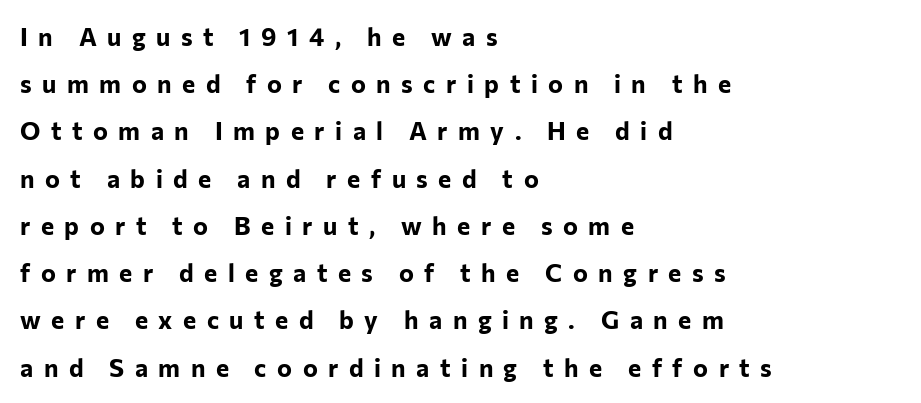
The image shows 25 px bold type, upright; set left-aligned, line spacing 1.89x, unusually wide letter spacing (+0.42 em), not underlined.
